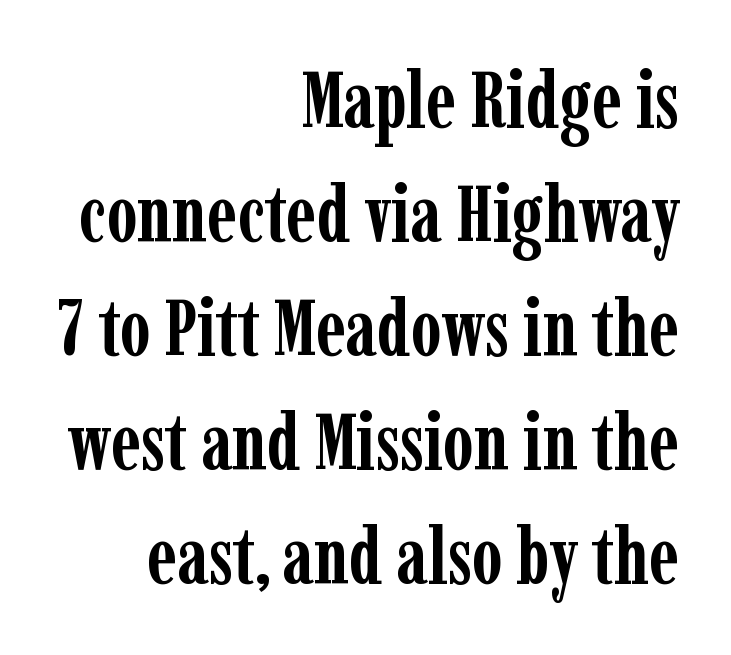
Q: Is the text bold? A: Yes.
Q: Is the text italic (slanted)? A: No, it is upright.
Q: Is the typeface a serif or a sans-serif typeface? A: Serif.
Q: Is the text underlined? A: No.
Q: How is the paragraph aligned? A: Right-aligned.
Q: Is the spacing between letters normal or unusually wide? A: Normal.
Q: Is the spacing between lines tight, normal or loose? A: Normal.
Q: Width (condensed, normal, or wide)? A: Condensed.
Q: Stroke contrast? A: Low.
Q: x-height? A: Medium.
Q: Monospaced? A: No.
